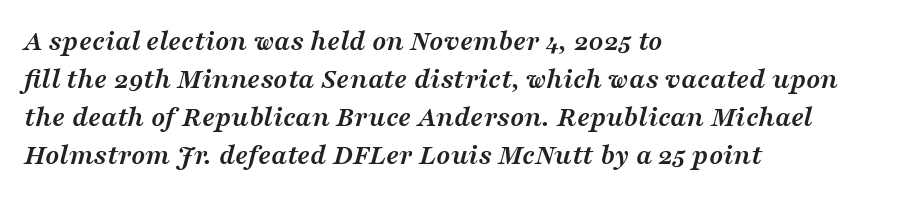
The letterforms sit shoulder to shoulder at normal distance. Reading down the column, the eye jumps a familiar distance to each next line. Chunky letters — that's bold for sure. Quick note: italic. A typesetter would call this proportional, since set widths differ per character.
